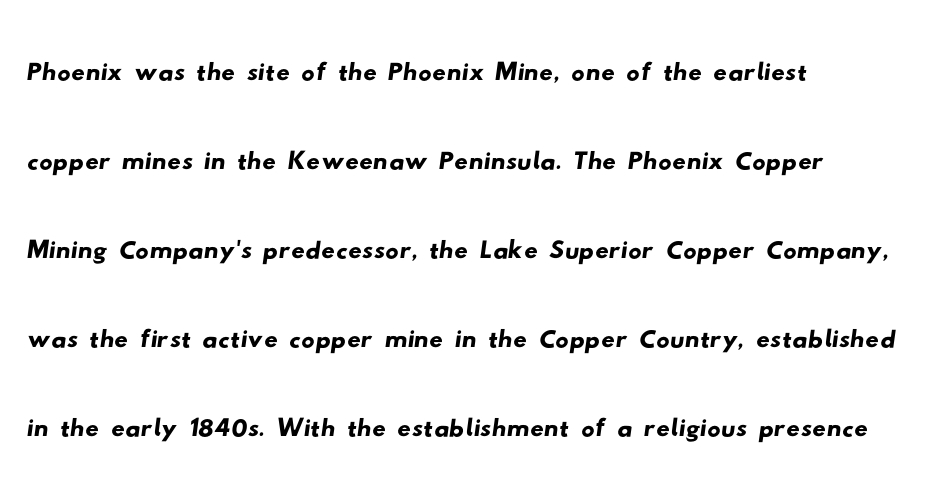
Each letter keeps its own natural width here, so spacing adapts to shape. Leftover space on each line is placed entirely after the last word. Look at the tracking — it's just the regular setting, nothing added. In terms of letterform style, serifs are entirely absent. Rule under the text: the space is simply empty.
